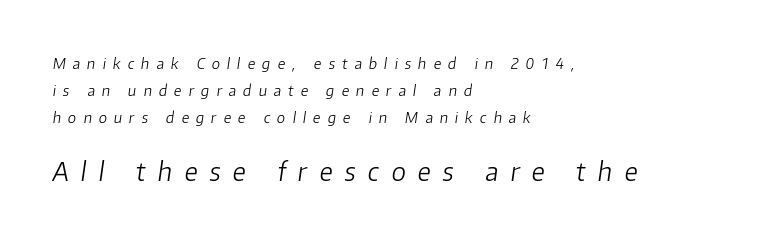
{"italic": "yes", "lean": "right", "slant_degrees": 8, "bold": "no", "underline": "no", "align": "left", "line_spacing_ratio": 1.79, "letter_spacing": "wide", "letter_spacing_em": 0.47, "larger_block": "second", "size_ratio": 1.73, "glyph_px": 26}
